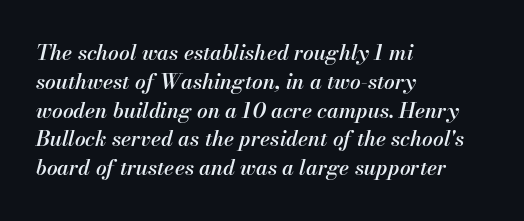
Q: Is the text bold? A: Semi-bold.
Q: Is the text italic (slanted)? A: Yes, it leans right by about 13 degrees.
Q: Is the text underlined? A: No.
Q: How is the paragraph aligned? A: Left-aligned.
Q: Is the spacing between letters normal or unusually wide? A: Normal.
Q: Is the spacing between lines tight, normal or loose? A: Normal.
